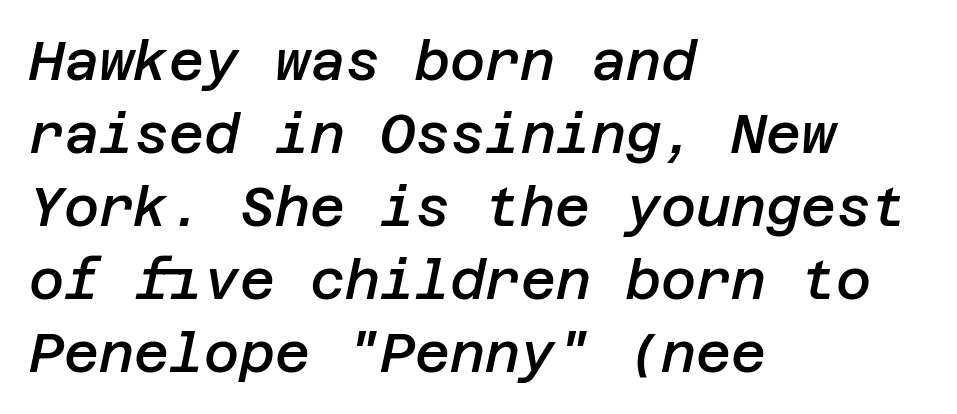
The image shows 54 px semibold type, italic (leaning right); set left-aligned, normal line spacing (1.35x), normal letter spacing, not underlined; low stroke contrast and a large x-height.
